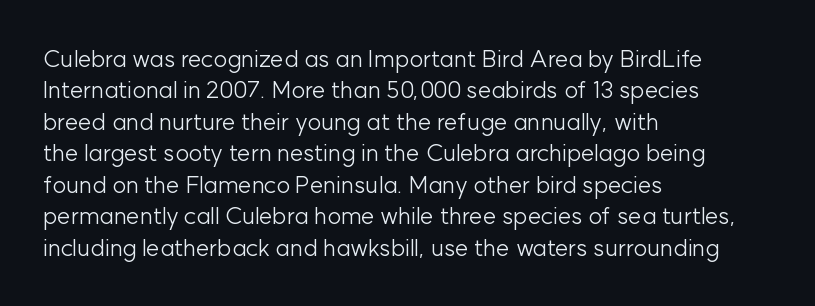
What stands out about the letter spacing? Nothing — it is the standard amount. Unmarked baselines from the first word to the last. The rendering anchors every line to the left-hand side. Regarding leading, the lines here are spaced in the standard way. Compared with a typical body face, this is equally light or lighter still. In terms of posture, this sample is upright.
